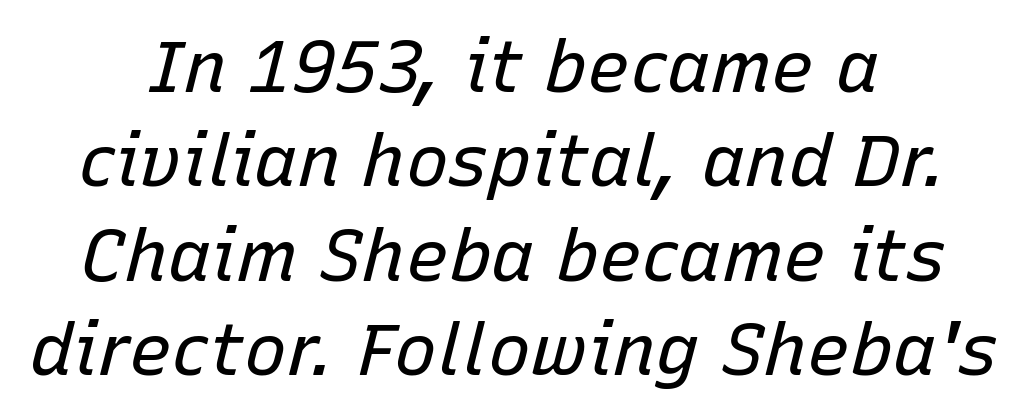
Looks like regular typesetting: each glyph gets only the width it needs. The cut favours lightness, reaching ordinary text weight at its darkest. The glyphs look as if they've been sheared to an angle. The passage shown is not underscored anywhere. These lines stack symmetrically, like a column narrowing and widening about its center.
